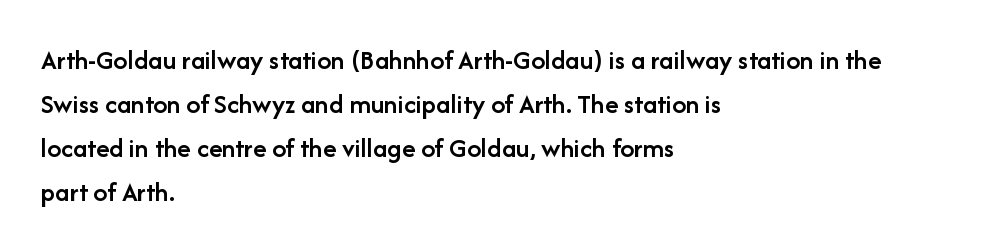
Q: Is the text bold? A: Semi-bold.
Q: Is the text italic (slanted)? A: No, it is upright.
Q: Is the typeface a serif or a sans-serif typeface? A: Sans-serif.
Q: Is the text underlined? A: No.
Q: How is the paragraph aligned? A: Left-aligned.
Q: Is the spacing between letters normal or unusually wide? A: Normal.
Q: Is the spacing between lines tight, normal or loose? A: Normal.
Q: Width (condensed, normal, or wide)? A: Normal.
Q: Stroke contrast? A: Low.
Q: x-height? A: Medium.
Q: Monospaced? A: No.
